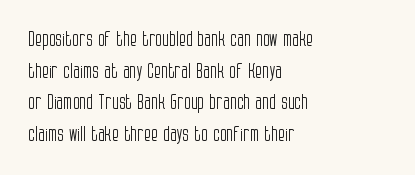
The image shows 20 px text type, upright; set left-aligned, normal line spacing (1.58x), normal letter spacing, not underlined.
